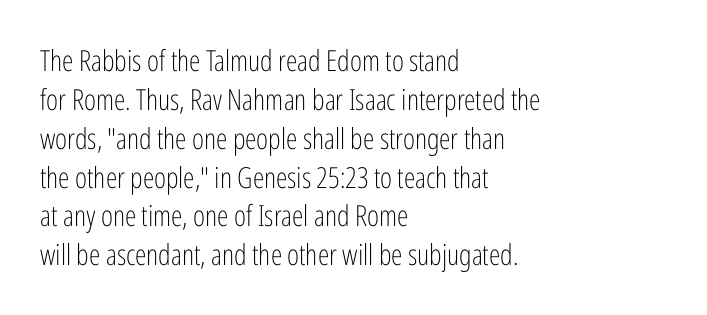
The image shows 29 px light, condensed sans-serif type, upright; set left-aligned, normal line spacing (1.34x), normal letter spacing, not underlined; low stroke contrast and a medium x-height.
